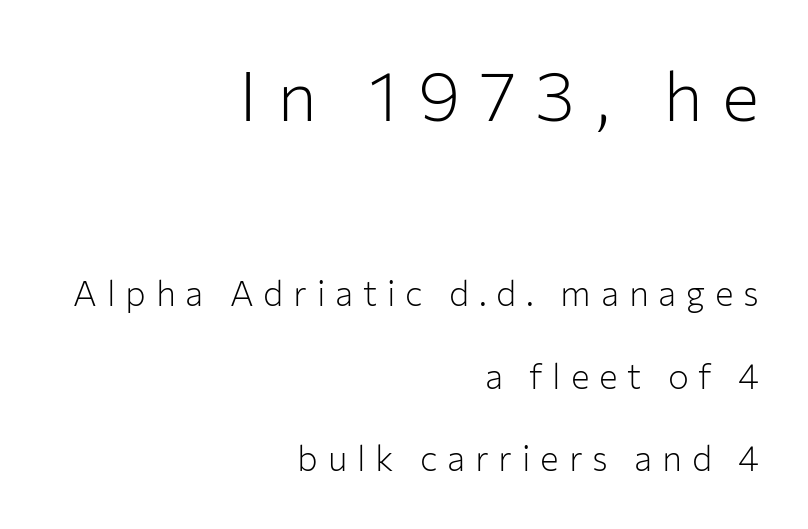
Students, observe: this is what heavily led, spacious text looks like. Posture: upright roman. The lines are quadded right. The text was rendered using a sans face with plain stroke endings.
